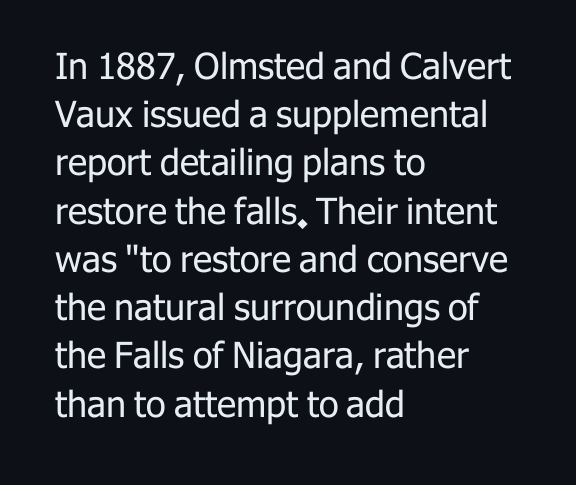
Q: Is the text bold? A: No.
Q: Is the text italic (slanted)? A: No, it is upright.
Q: Is the typeface a serif or a sans-serif typeface? A: Sans-serif.
Q: Is the text underlined? A: No.
Q: How is the paragraph aligned? A: Left-aligned.
Q: Is the spacing between letters normal or unusually wide? A: Normal.
Q: Is the spacing between lines tight, normal or loose? A: Normal.
Q: Width (condensed, normal, or wide)? A: Normal.
Q: Stroke contrast? A: Low.
Q: x-height? A: Medium.
Q: Monospaced? A: No.
